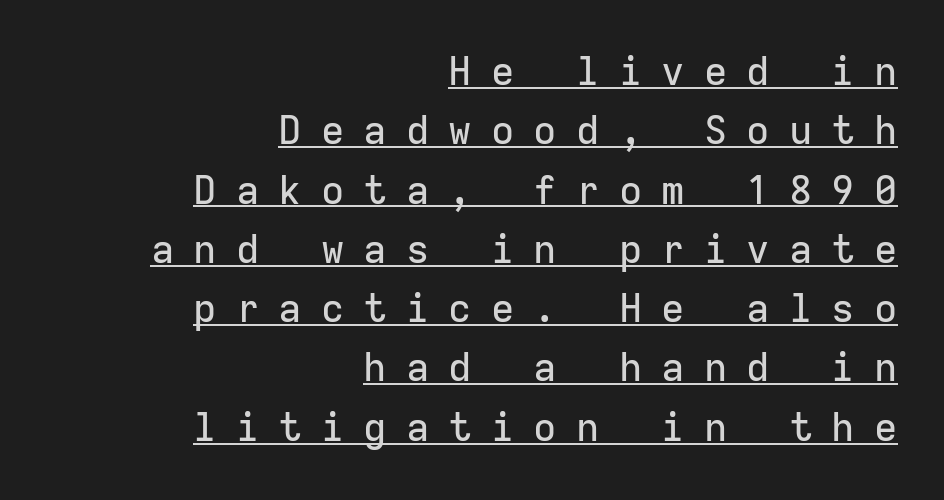
The image shows 39 px sans-serif type, upright, monospaced; set right-aligned, normal line spacing (1.52x), unusually wide letter spacing (+0.49 em), underlined; low stroke contrast and a medium x-height.
